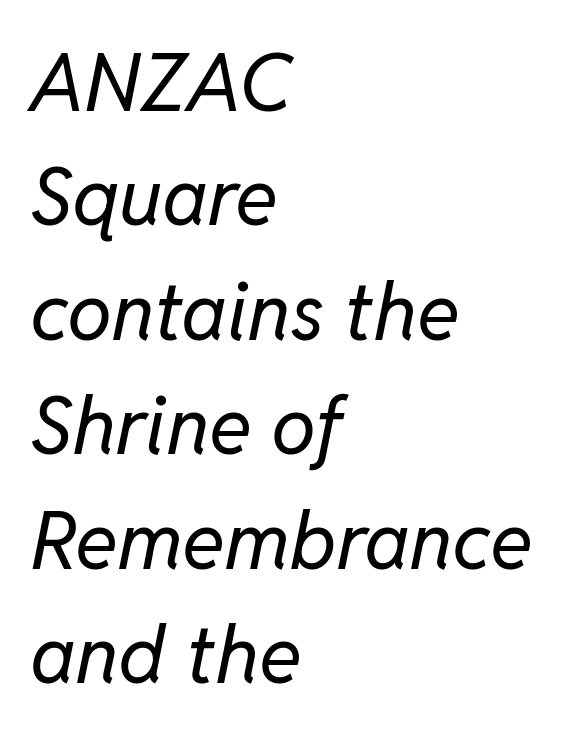
{"italic": "yes", "lean": "right", "slant_degrees": 11, "bold": "no", "weight": "regular", "width": "normal", "stroke_contrast": "low", "x_height": "medium", "monospaced": "no", "underline": "no", "align": "left", "line_spacing": "normal", "line_spacing_ratio": 1.43, "letter_spacing": "normal", "letter_spacing_em": 0.0, "glyph_px": 80}
